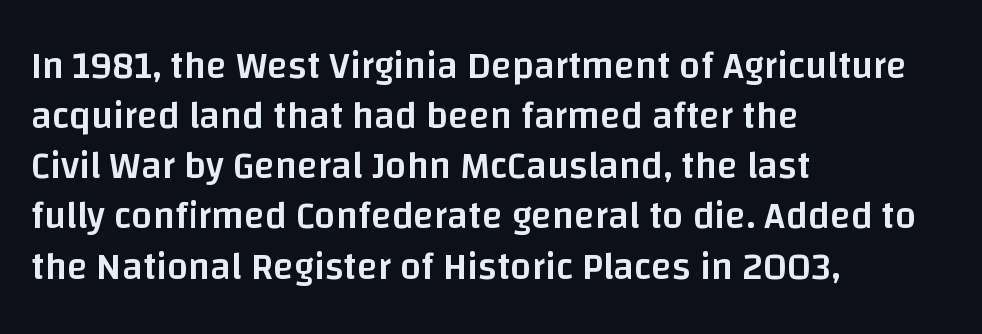
The font's upright variant was chosen for this text. In terms of letterspacing, this is plain default setting. The rag falls on the right side of this text block. Clear beneath every line of the passage.
